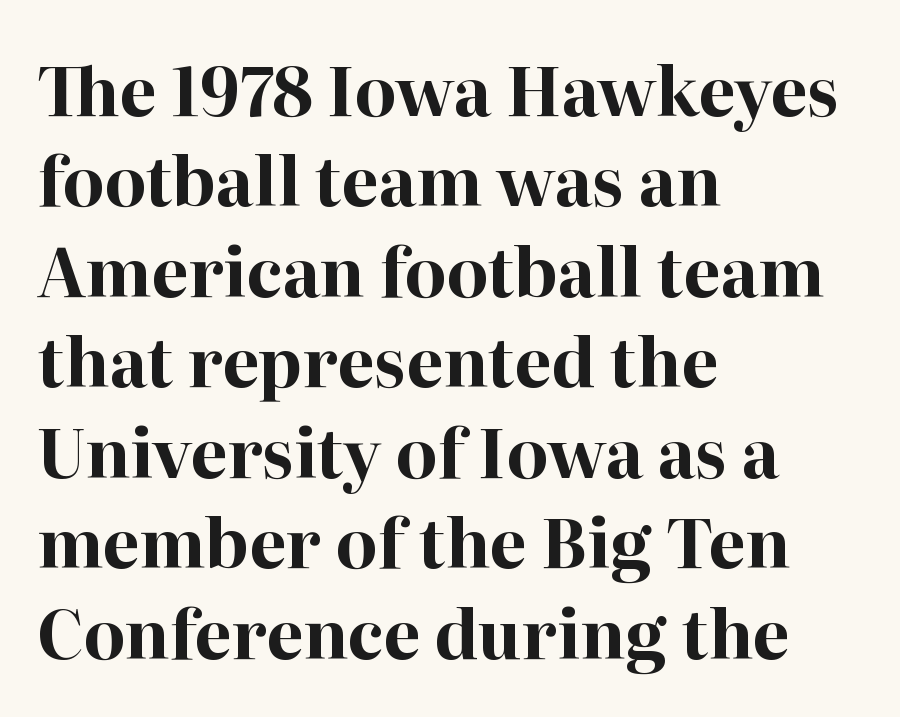
The image shows 67 px bold serif type, upright; set left-aligned, normal line spacing (1.35x), normal letter spacing, not underlined; high stroke contrast and a medium x-height.
